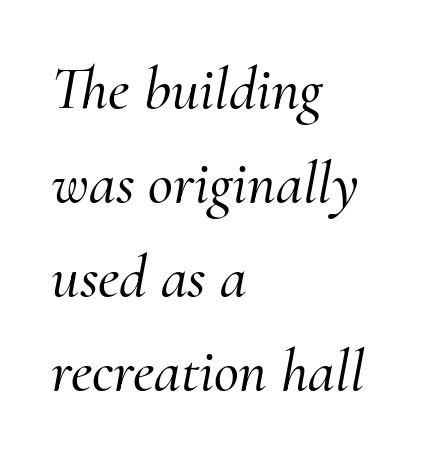
The image shows 61 px serif type, italic (leaning right); set left-aligned, normal line spacing (1.54x), normal letter spacing, not underlined; medium stroke contrast and a small x-height.
